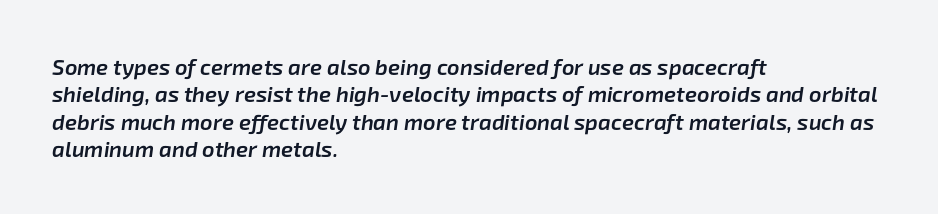
Q: Is the text bold? A: Semi-bold.
Q: Is the text italic (slanted)? A: Yes, it leans right by about 8 degrees.
Q: Is the text underlined? A: No.
Q: How is the paragraph aligned? A: Left-aligned.
Q: Is the spacing between letters normal or unusually wide? A: Normal.
